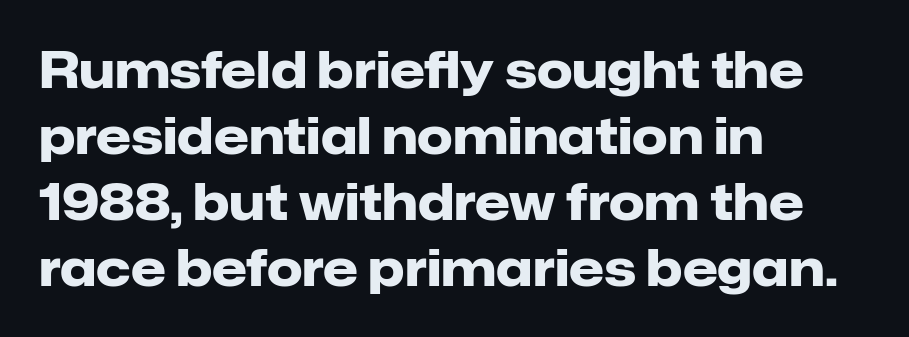
{"serif": "no", "italic": "no", "bold": "yes", "weight": "heavy", "width": "normal", "stroke_contrast": "low", "x_height": "medium", "monospaced": "no", "underline": "no", "align": "left", "line_spacing": "normal", "line_spacing_ratio": 1.32, "letter_spacing": "normal", "letter_spacing_em": 0.0, "glyph_px": 50}
